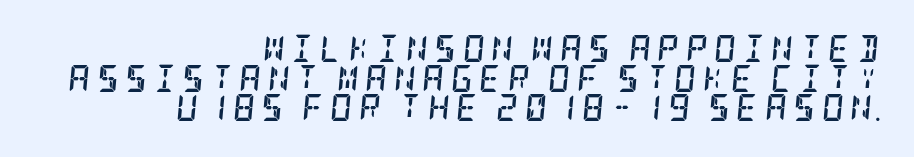
{"italic": "yes", "lean": "right", "slant_degrees": 5, "bold": "yes", "underline": "no", "align": "right", "line_spacing": "tight", "line_spacing_ratio": 1.1, "letter_spacing": "wide", "letter_spacing_em": 0.24, "glyph_px": 27}
